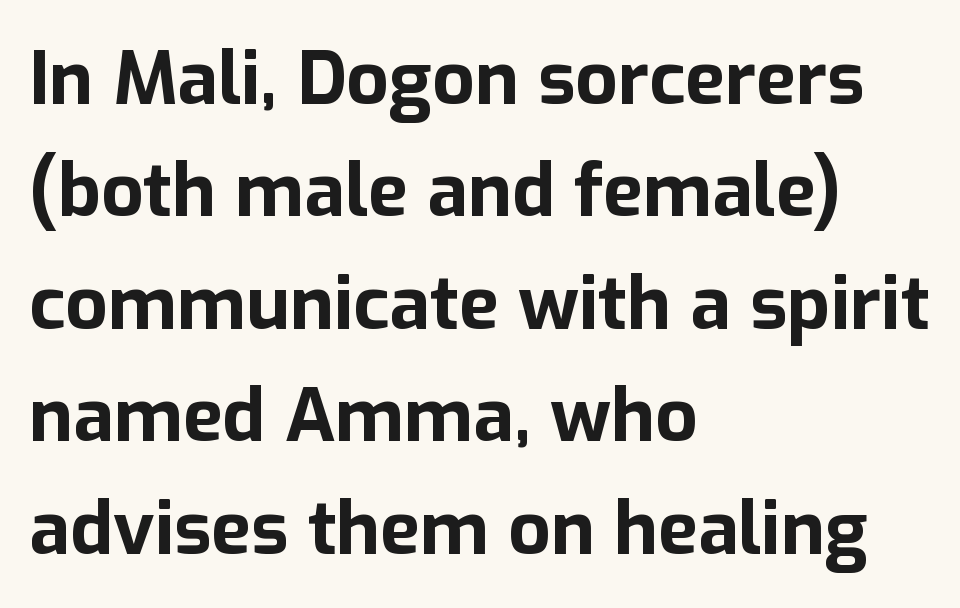
The image shows 74 px bold sans-serif type, upright; set left-aligned, normal line spacing (1.52x), normal letter spacing, not underlined; low stroke contrast and a medium x-height.
